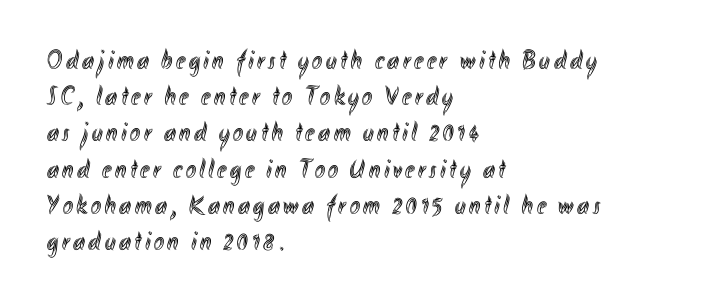
Q: Is the text italic (slanted)? A: Yes.
Q: Is the text underlined? A: No.
Q: How is the paragraph aligned? A: Left-aligned.
Q: Is the spacing between lines tight, normal or loose? A: Normal.
